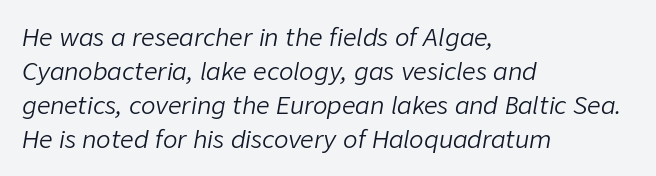
The image shows 24 px text type, italic (leaning right); set left-aligned, normal line spacing (1.41x), normal letter spacing, not underlined.
